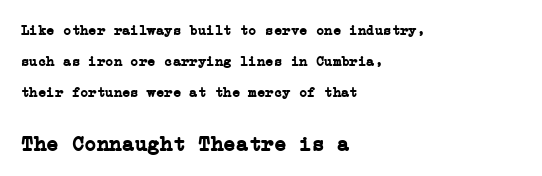
One-word summary of the alignment: left. Posture: vertical. Letters rest on an invisible, unmarked baseline. A typesetter would call this zero additional tracking. Heavy-handed strokes throughout: this text is bold. Summary of vertical rhythm: relaxed, with wide interline spacing.
